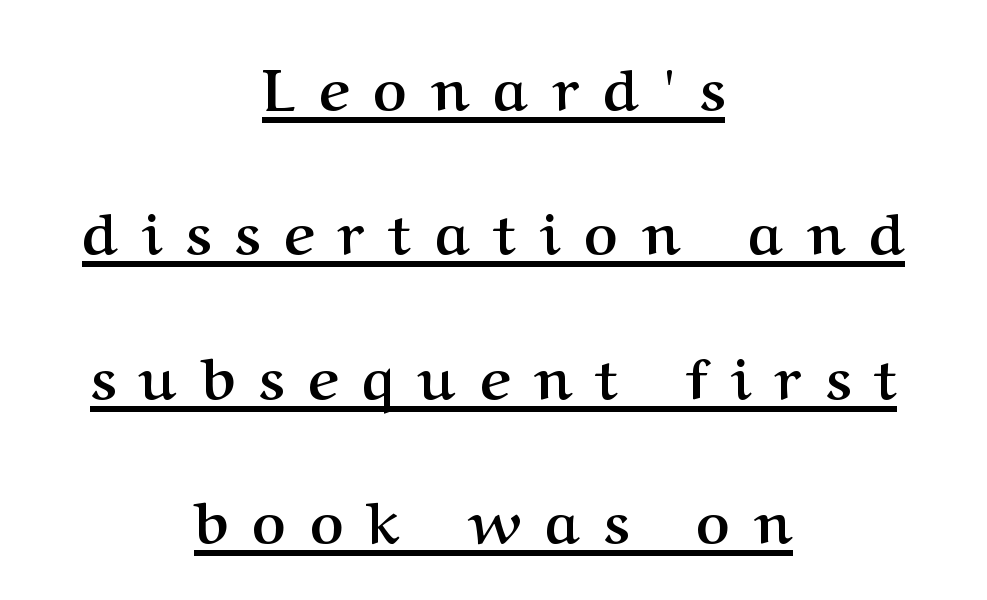
The image shows 58 px semibold serif type, upright; set centered, loose line spacing (2.49x), unusually wide letter spacing (+0.42 em), underlined; medium stroke contrast and a medium x-height.
